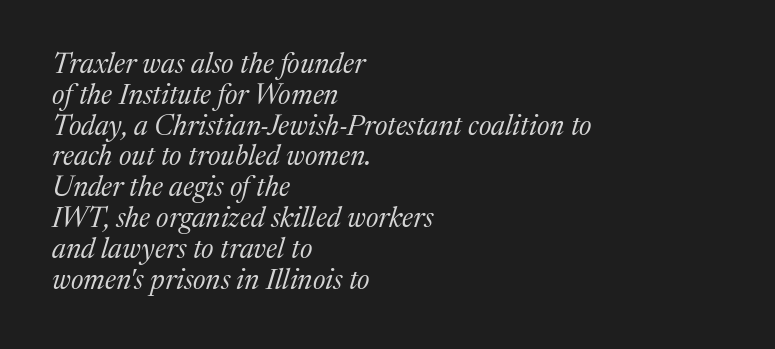
The image shows 28 px regular-weight serif type, italic (leaning right); set left-aligned, tight line spacing (1.1x), normal letter spacing, not underlined; medium stroke contrast and a medium x-height.
